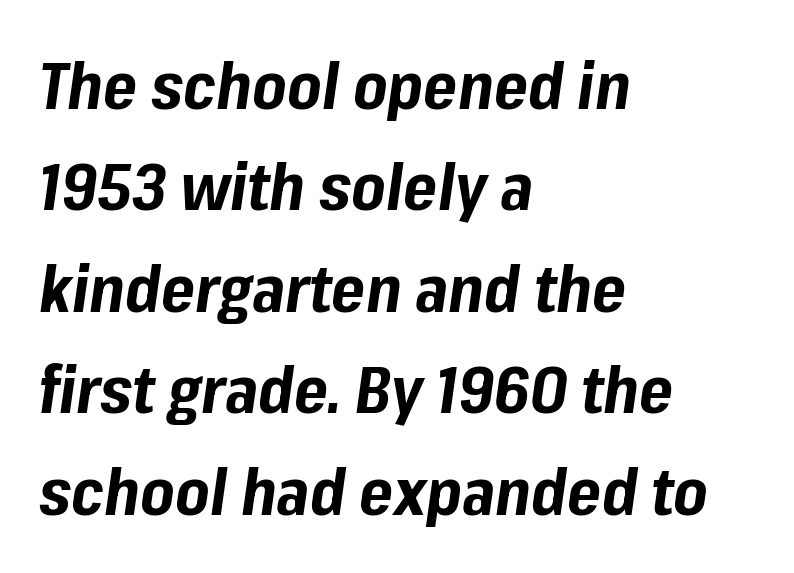
{"italic": "yes", "lean": "right", "slant_degrees": 8, "bold": "yes", "weight": "bold", "width": "normal", "stroke_contrast": "low", "x_height": "medium", "monospaced": "no", "underline": "no", "align": "left", "line_spacing": "normal", "line_spacing_ratio": 1.56, "letter_spacing": "normal", "letter_spacing_em": 0.0, "glyph_px": 65}
